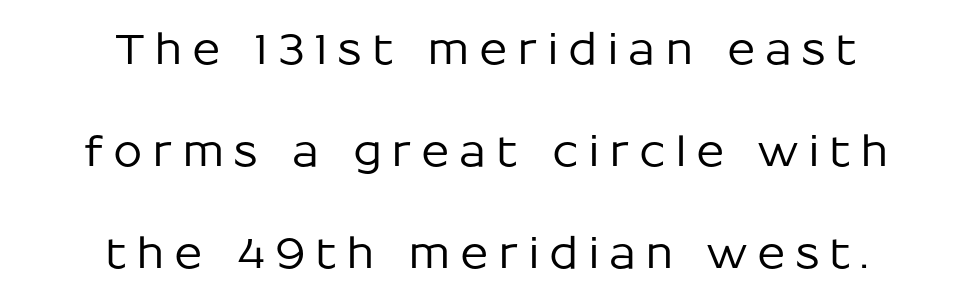
Q: Is the text italic (slanted)? A: No, it is upright.
Q: Is the typeface a serif or a sans-serif typeface? A: Sans-serif.
Q: Is the text underlined? A: No.
Q: How is the paragraph aligned? A: Centered.
Q: Is the spacing between letters normal or unusually wide? A: Unusually wide.
Q: Is the spacing between lines tight, normal or loose? A: Loose.
Q: Width (condensed, normal, or wide)? A: Normal.
Q: Stroke contrast? A: Low.
Q: x-height? A: Medium.
Q: Monospaced? A: No.
